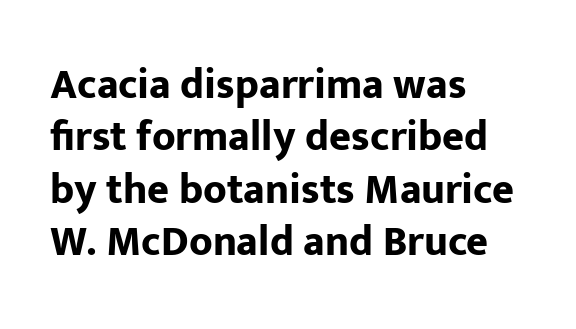
The passage shown has conventional tracking throughout. Posture: upright roman. In terms of letterform style, serifs are entirely absent. Notice how thick the strokes are: this is what a full bold looks like. Decoration check: the copy has no underline.
